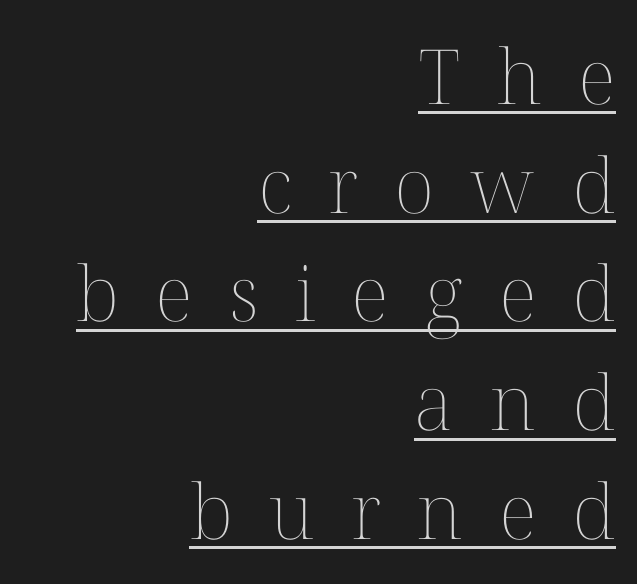
{"italic": "no", "bold": "no", "weight": "thin", "width": "normal", "stroke_contrast": "medium", "x_height": "medium", "monospaced": "no", "underline": "yes", "align": "right", "line_spacing": "normal", "line_spacing_ratio": 1.43, "letter_spacing": "wide", "letter_spacing_em": 0.47, "glyph_px": 76}
